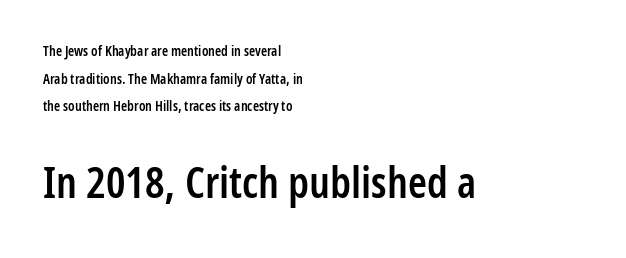
{"serif": "no", "italic": "no", "bold": "semi", "weight": "semibold", "width": "condensed", "stroke_contrast": "low", "x_height": "medium", "monospaced": "no", "underline": "no", "align": "left", "line_spacing": "loose", "line_spacing_ratio": 1.97, "letter_spacing": "normal", "letter_spacing_em": 0.0, "larger_block": "second", "size_ratio": 3.07, "glyph_px": 43}
